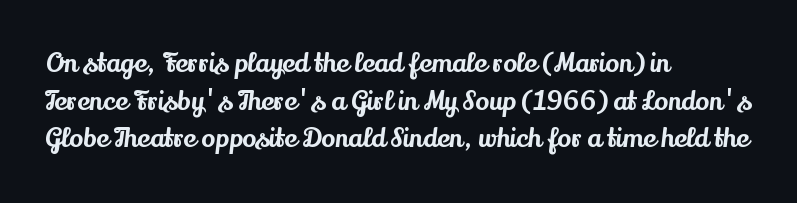
Q: Is the text italic (slanted)? A: Yes.
Q: Is the text underlined? A: No.
Q: How is the paragraph aligned? A: Left-aligned.
Q: Is the spacing between letters normal or unusually wide? A: Normal.
Q: Is the spacing between lines tight, normal or loose? A: Normal.
